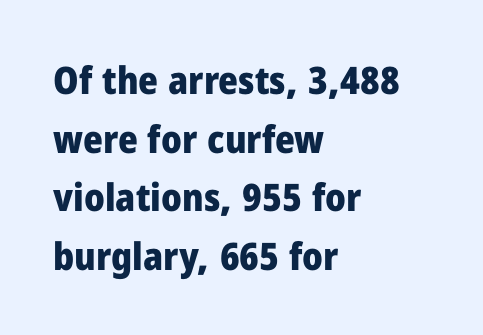
{"serif": "no", "italic": "no", "bold": "yes", "weight": "heavy", "width": "normal", "stroke_contrast": "low", "x_height": "medium", "monospaced": "no", "underline": "no", "align": "left", "line_spacing": "normal", "line_spacing_ratio": 1.54, "letter_spacing": "normal", "letter_spacing_em": 0.0, "glyph_px": 38}
